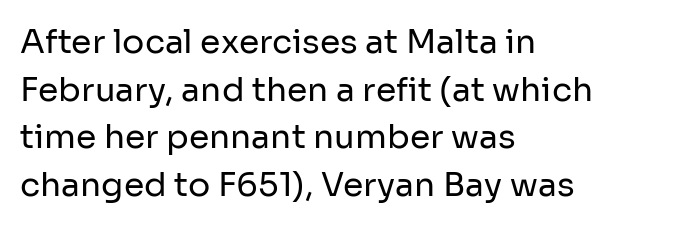
Q: Is the text bold? A: No.
Q: Is the text italic (slanted)? A: No, it is upright.
Q: Is the typeface a serif or a sans-serif typeface? A: Sans-serif.
Q: Is the text underlined? A: No.
Q: How is the paragraph aligned? A: Left-aligned.
Q: Is the spacing between letters normal or unusually wide? A: Normal.
Q: Is the spacing between lines tight, normal or loose? A: Normal.
Q: Width (condensed, normal, or wide)? A: Normal.
Q: Stroke contrast? A: Low.
Q: x-height? A: Medium.
Q: Monospaced? A: No.
